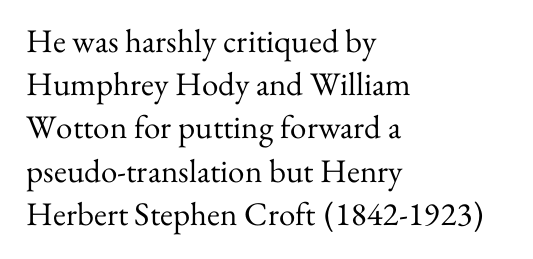
Q: Is the text bold? A: No.
Q: Is the text italic (slanted)? A: No, it is upright.
Q: Is the typeface a serif or a sans-serif typeface? A: Serif.
Q: Is the text underlined? A: No.
Q: How is the paragraph aligned? A: Left-aligned.
Q: Is the spacing between letters normal or unusually wide? A: Normal.
Q: Is the spacing between lines tight, normal or loose? A: Normal.
Q: Width (condensed, normal, or wide)? A: Normal.
Q: Stroke contrast? A: Medium.
Q: x-height? A: Small.
Q: Monospaced? A: No.
